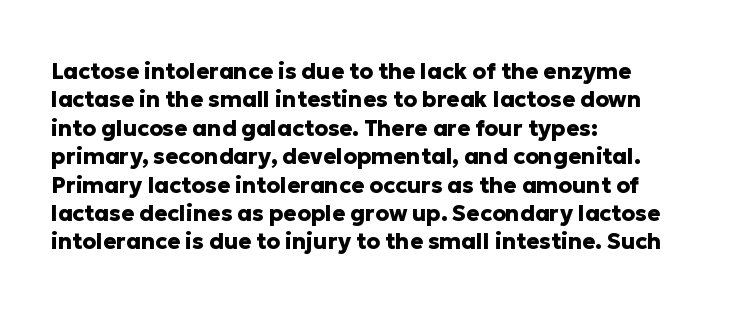
This is the regular roman posture of the typeface. The lines in this sample share a left origin and differ only in where they stop. Standard letterfit; no display-style spreading of the glyphs. Heavy-handed strokes throughout: this text is bold. The space directly below the letters is spotless.
